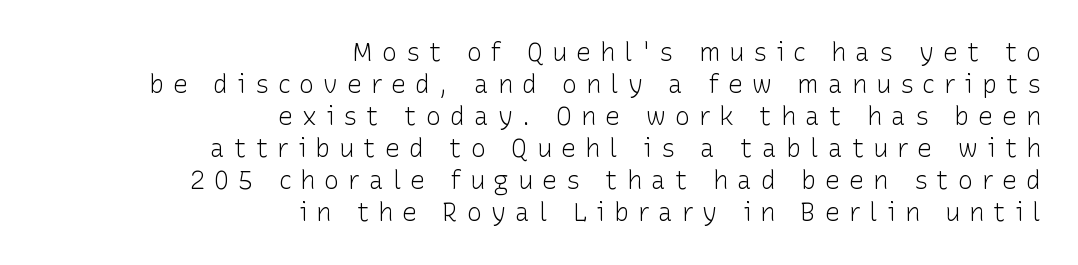
How would I describe the line gaps? Plain and ordinary. Observe the wide spacing: letters keep a clear distance from each other. Unmarked baselines from the first word to the last. These lines are set flush right with a ragged left edge. Do the letters lean? They stand straight.
